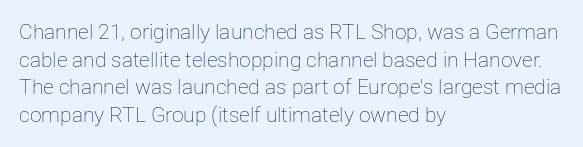
The image shows 21 px text type, upright; set left-aligned, normal line spacing (1.31x), normal letter spacing, not underlined.
